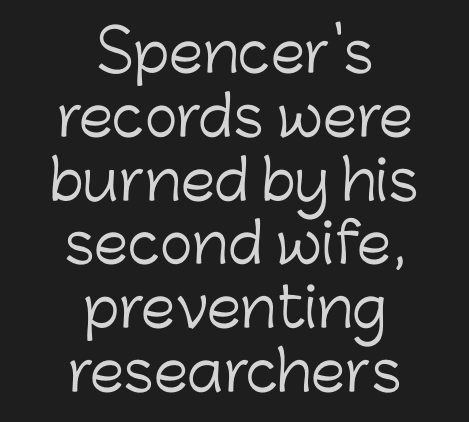
Any mark beneath the type? The region is blank. Check where the strokes stop: nothing finishes them off — pure sans. Character widths vary here, with narrow letters taking less room than wide ones. A light-to-regular cut is what we see here. This is roman type, the default non-slanted kind. If you folded the block vertically in half, each line would mirror itself in length.
